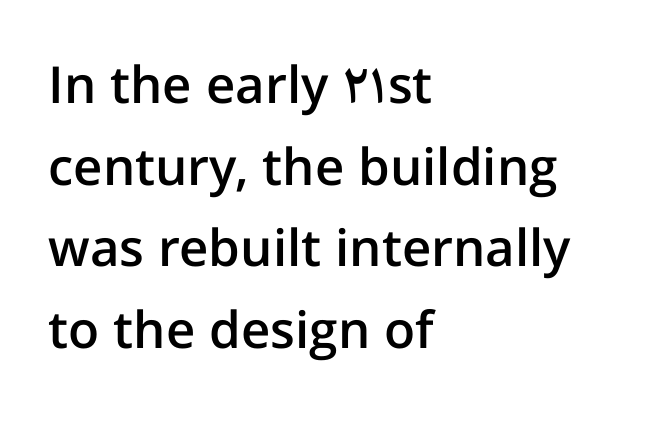
{"serif": "no", "italic": "no", "bold": "semi", "weight": "semibold", "width": "normal", "stroke_contrast": "low", "x_height": "medium", "monospaced": "no", "underline": "no", "align": "left", "line_spacing": "normal", "line_spacing_ratio": 1.6, "letter_spacing": "normal", "letter_spacing_em": 0.0, "glyph_px": 51}
